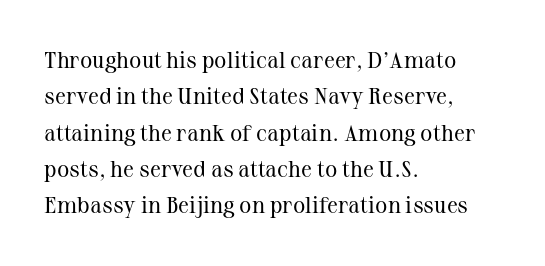
{"italic": "no", "bold": "no", "underline": "no", "align": "left", "line_spacing": "normal", "line_spacing_ratio": 1.58, "letter_spacing": "normal", "letter_spacing_em": 0.0, "glyph_px": 23}
